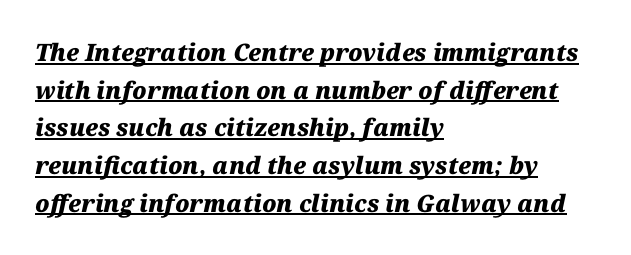
The image shows 24 px bold type, italic (leaning right); set left-aligned, normal line spacing (1.57x), normal letter spacing, underlined.
